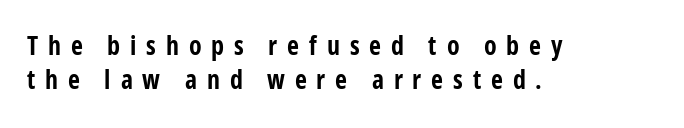
{"italic": "no", "bold": "yes", "underline": "no", "align": "left", "line_spacing": "normal", "line_spacing_ratio": 1.29, "letter_spacing": "wide", "letter_spacing_em": 0.38, "glyph_px": 26}
